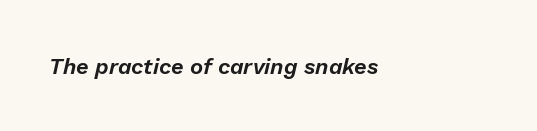
No word sits above an underline. An italicized treatment has been applied to the whole sample. The tracking reads as untouched default to a designer's eye.
